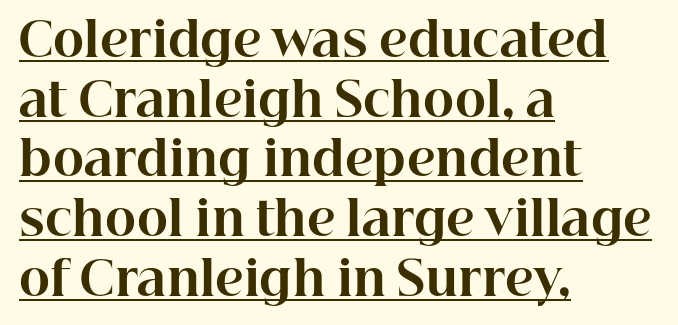
{"serif": "yes", "italic": "no", "bold": "yes", "weight": "bold", "width": "normal", "stroke_contrast": "high", "x_height": "medium", "monospaced": "no", "underline": "yes", "align": "left", "line_spacing": "normal", "line_spacing_ratio": 1.27, "letter_spacing": "normal", "letter_spacing_em": 0.0, "glyph_px": 47}
